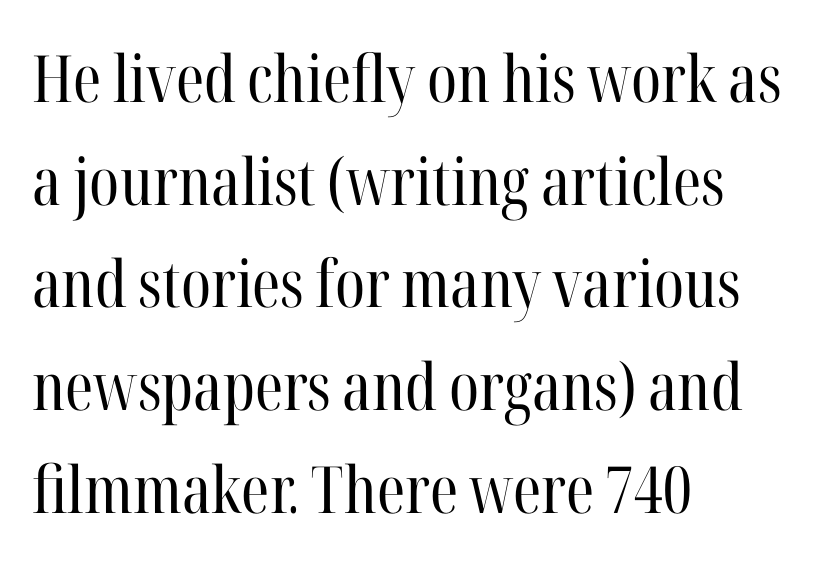
The image shows 65 px regular-weight, condensed serif type, upright; set left-aligned, normal line spacing (1.58x), normal letter spacing, not underlined; high stroke contrast and a medium x-height.
